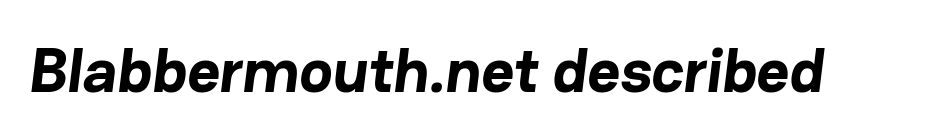
{"serif": "no", "bold": "yes", "weight": "bold", "width": "normal", "stroke_contrast": "low", "x_height": "medium", "monospaced": "no", "underline": "no", "letter_spacing": "normal", "letter_spacing_em": 0.0, "glyph_px": 63}
